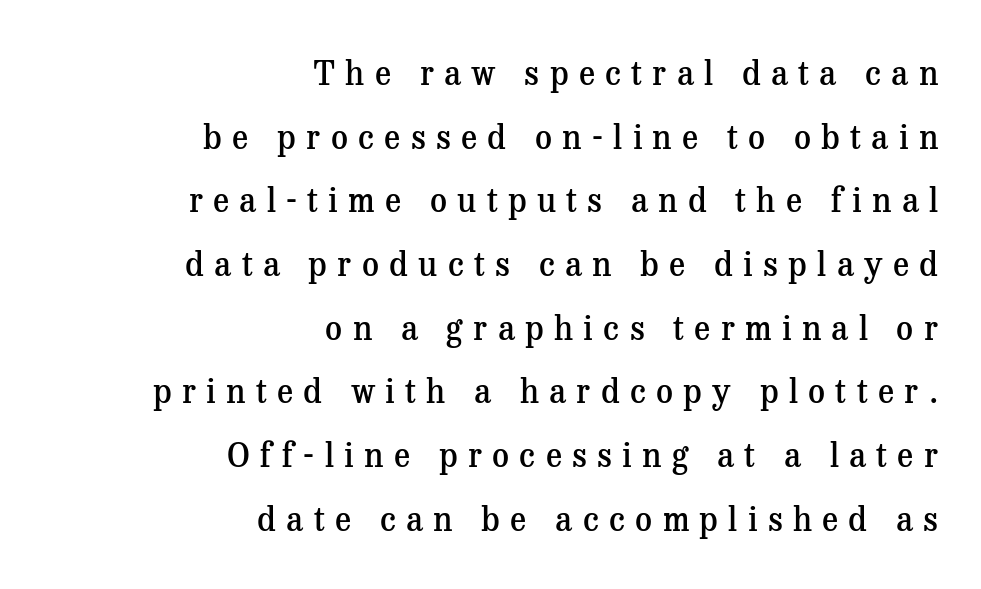
Check under the words: just untouched page. Interline gaps are noticeably wide in this sample. Varying glyph widths throughout — classic text-font behaviour. The tracking reads as deliberately expanded to a designer's eye. Upright lettering throughout. A serif font was chosen for this passage.
